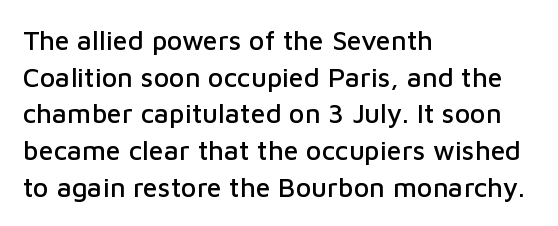
{"italic": "no", "underline": "no", "align": "left", "line_spacing": "normal", "line_spacing_ratio": 1.36, "letter_spacing": "normal", "letter_spacing_em": 0.0, "glyph_px": 27}
